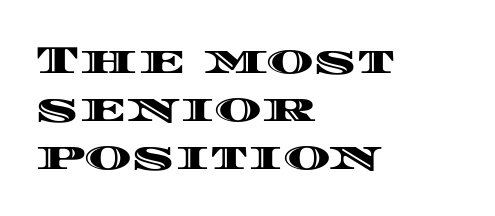
{"italic": "no", "width": "wide", "x_height": "large", "monospaced": "no", "underline": "no", "align": "left", "line_spacing_ratio": 1.2, "letter_spacing": "normal", "letter_spacing_em": 0.0, "glyph_px": 40}
